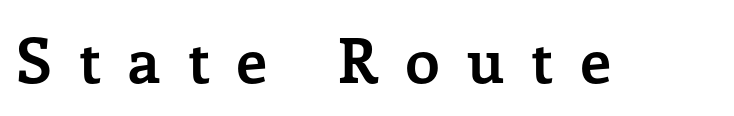
Words float on clear page, feet unadorned. Characters follow at a spacing far wider than the type designer built in. What weight is shown? A full bold with thick strokes. A typesetter would call this proportional, since set widths differ per character.
